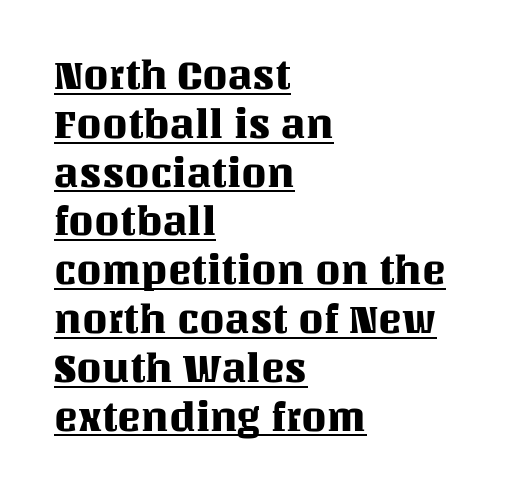
Q: Is the text italic (slanted)? A: No, it is upright.
Q: Is the text underlined? A: Yes.
Q: How is the paragraph aligned? A: Left-aligned.
Q: Is the spacing between letters normal or unusually wide? A: Normal.
Q: Width (condensed, normal, or wide)? A: Normal.
Q: Stroke contrast? A: Medium.
Q: x-height? A: Large.
Q: Monospaced? A: No.
